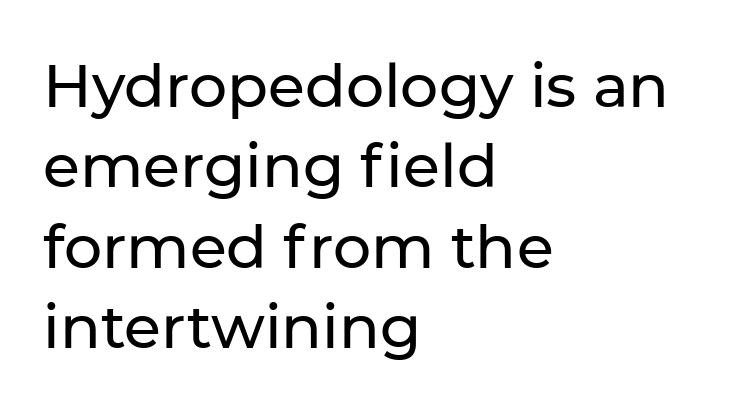
What kind of face is this? One without serifs — a sans. Just letters on the line, the space beneath them empty. The text block is weighted toward the left margin, trailing off unevenly rightward. Is this a fixed-width face? No — the glyphs have proportional, varying widths. Honestly, the row spacing looks completely unremarkable. Tracking here is standard; glyphs follow each other at the usual distance.
